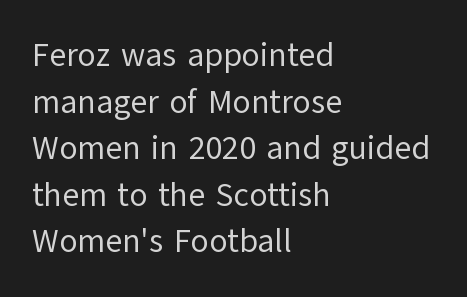
Q: Is the text bold? A: No.
Q: Is the text italic (slanted)? A: No, it is upright.
Q: Is the typeface a serif or a sans-serif typeface? A: Sans-serif.
Q: Is the text underlined? A: No.
Q: How is the paragraph aligned? A: Left-aligned.
Q: Is the spacing between letters normal or unusually wide? A: Normal.
Q: Is the spacing between lines tight, normal or loose? A: Normal.
Q: Width (condensed, normal, or wide)? A: Normal.
Q: Stroke contrast? A: Low.
Q: x-height? A: Medium.
Q: Monospaced? A: No.
